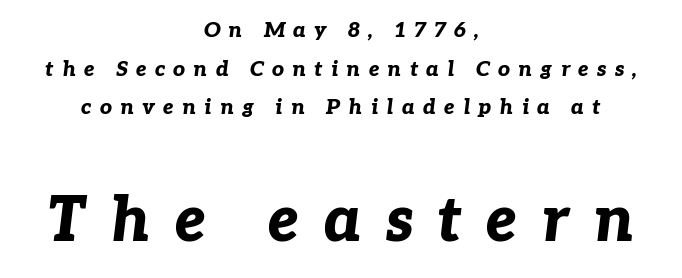
One-word summary of the alignment: center. Beneath every word, the page is bare. If you squint, the bottom block still reads clearly — it's the larger of the two. Glyph-to-glyph distance is far greater than everyday printed text. Each glyph is drawn with heavy, bold strokes.
